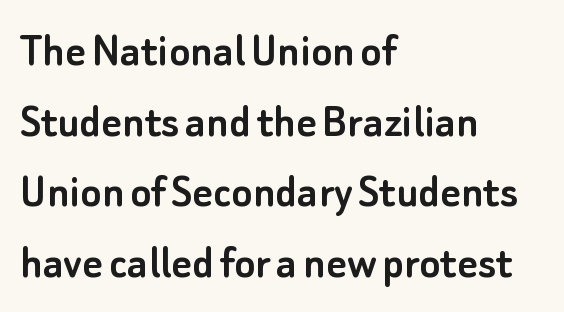
Q: Is the text italic (slanted)? A: No, it is upright.
Q: Is the typeface a serif or a sans-serif typeface? A: Sans-serif.
Q: Is the text underlined? A: No.
Q: How is the paragraph aligned? A: Left-aligned.
Q: Is the spacing between letters normal or unusually wide? A: Normal.
Q: Is the spacing between lines tight, normal or loose? A: Normal.
Q: Width (condensed, normal, or wide)? A: Normal.
Q: Stroke contrast? A: Low.
Q: x-height? A: Small.
Q: Monospaced? A: No.
